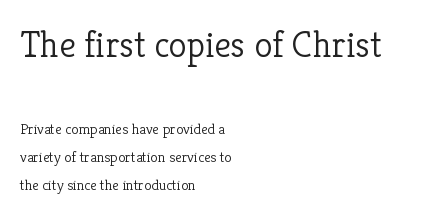
Q: Is the text bold? A: No.
Q: Is the text italic (slanted)? A: No, it is upright.
Q: Is the typeface a serif or a sans-serif typeface? A: Serif.
Q: Is the text underlined? A: No.
Q: How is the paragraph aligned? A: Left-aligned.
Q: Is the spacing between letters normal or unusually wide? A: Normal.
Q: Which block of text is set in a larger size, the first (top) or the second (bottom)? A: The first (top) one.
Q: Width (condensed, normal, or wide)? A: Normal.
Q: Stroke contrast? A: Low.
Q: x-height? A: Medium.
Q: Monospaced? A: No.
